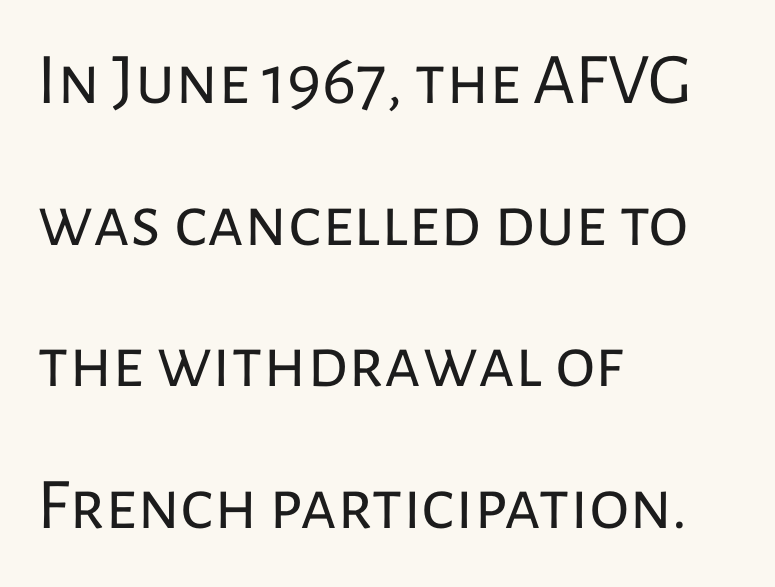
Q: Is the text bold? A: No.
Q: Is the text italic (slanted)? A: No, it is upright.
Q: Is the typeface a serif or a sans-serif typeface? A: Sans-serif.
Q: Is the text underlined? A: No.
Q: How is the paragraph aligned? A: Left-aligned.
Q: Is the spacing between letters normal or unusually wide? A: Normal.
Q: Is the spacing between lines tight, normal or loose? A: Loose.
Q: Width (condensed, normal, or wide)? A: Normal.
Q: Stroke contrast? A: Low.
Q: x-height? A: Medium.
Q: Monospaced? A: No.
